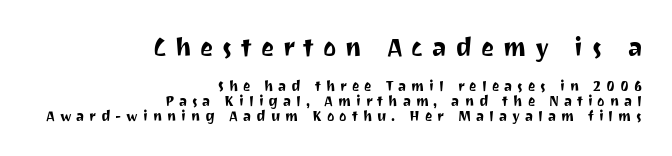
The passage shown begins with its larger block and ends with its smaller one. These lines huddle together more closely than default settings would place them. Each line ends at the same right margin while the left side varies. Each row of text sits above clean, open space. The specimen reads as upright at a glance.
